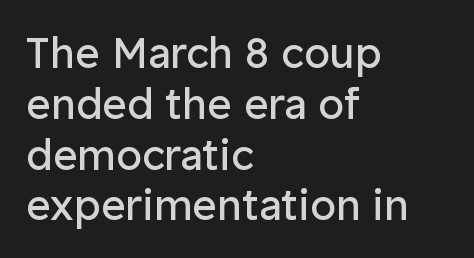
The image shows 42 px regular-weight sans-serif type, upright; set left-aligned, line spacing 1.21x, normal letter spacing, not underlined; low stroke contrast and a medium x-height.
